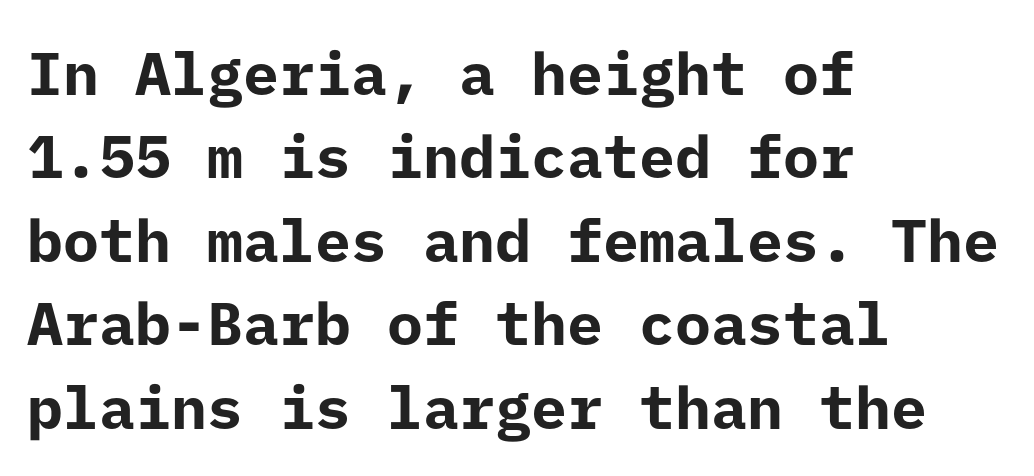
A sans-serif font was chosen for this passage. Summary of weight: heavy, a full bold. Students, observe: this is what conventionally led text looks like. No word sits above an underline.
